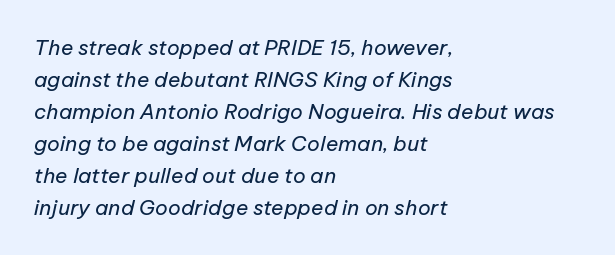
Q: Is the text bold? A: No.
Q: Is the text italic (slanted)? A: Yes, it leans right by about 12 degrees.
Q: Is the text underlined? A: No.
Q: How is the paragraph aligned? A: Left-aligned.
Q: Is the spacing between letters normal or unusually wide? A: Normal.
Q: Is the spacing between lines tight, normal or loose? A: Normal.
